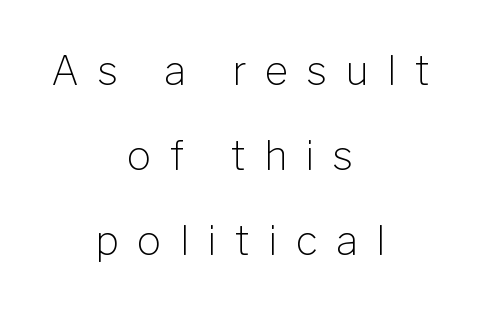
Q: Is the text bold? A: No.
Q: Is the text italic (slanted)? A: No, it is upright.
Q: Is the typeface a serif or a sans-serif typeface? A: Sans-serif.
Q: Is the text underlined? A: No.
Q: How is the paragraph aligned? A: Centered.
Q: Is the spacing between letters normal or unusually wide? A: Unusually wide.
Q: Is the spacing between lines tight, normal or loose? A: Loose.
Q: Width (condensed, normal, or wide)? A: Normal.
Q: Stroke contrast? A: Low.
Q: x-height? A: Medium.
Q: Monospaced? A: No.
